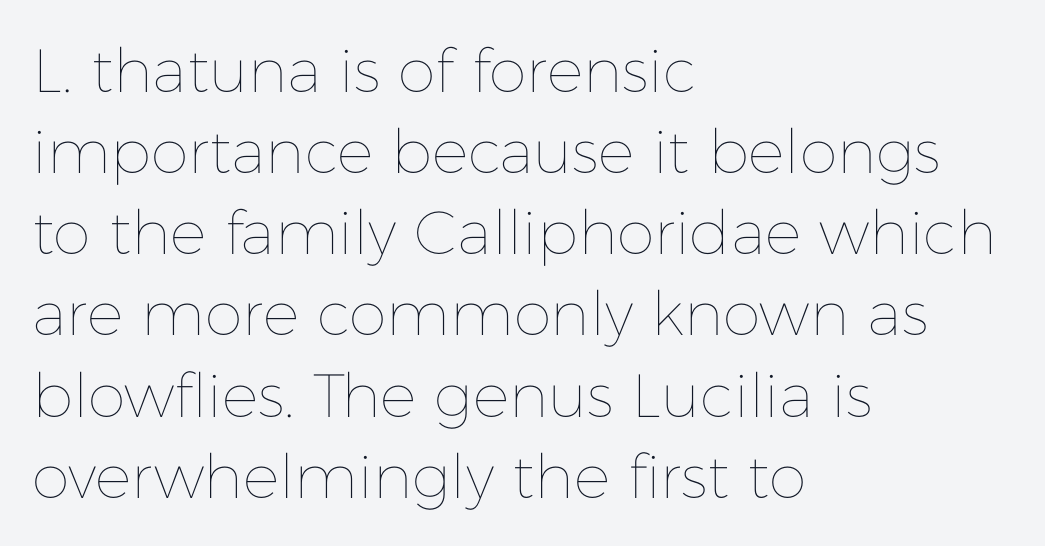
The image shows 61 px thin type, upright; set left-aligned, normal line spacing (1.33x), normal letter spacing, not underlined; low stroke contrast and a medium x-height.
